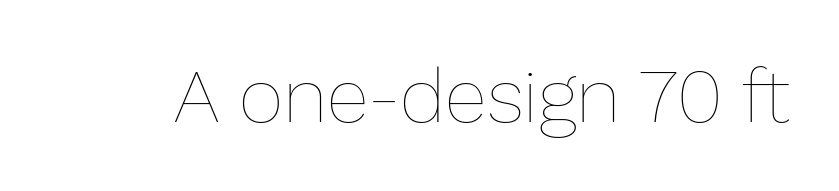
The image shows 77 px thin type, upright; set normal letter spacing, not underlined; low stroke contrast and a medium x-height.
